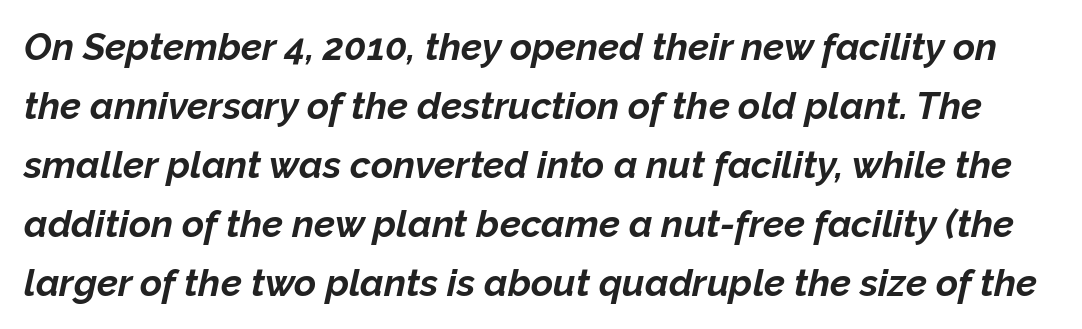
Vertically, the passage feels balanced, rows spaced as you'd expect. What stands out about the letter spacing? Nothing — it is the standard amount. Set as a true bold cut, around the 700 mark. Do the characters align in a grid? No, the font is proportional. Beneath every word, the page is bare.
